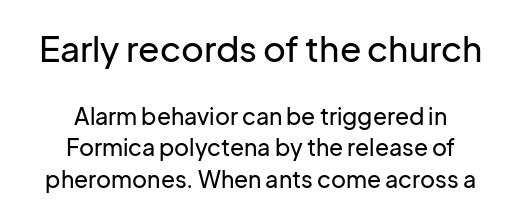
Q: Is the text italic (slanted)? A: No, it is upright.
Q: Is the typeface a serif or a sans-serif typeface? A: Sans-serif.
Q: Is the text underlined? A: No.
Q: How is the paragraph aligned? A: Centered.
Q: Is the spacing between letters normal or unusually wide? A: Normal.
Q: Is the spacing between lines tight, normal or loose? A: Normal.
Q: Which block of text is set in a larger size, the first (top) or the second (bottom)? A: The first (top) one.
Q: Width (condensed, normal, or wide)? A: Normal.
Q: Stroke contrast? A: Low.
Q: x-height? A: Medium.
Q: Monospaced? A: No.
